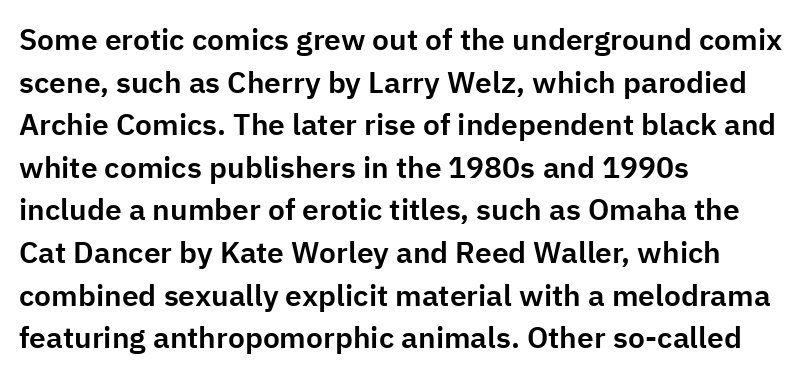
The horizontal fit of the characters is conventional and even. This is roman type, the default non-slanted kind. Note: no serifs on the glyphs. The designer left line spacing at the default. This sample has the flowing, uneven cadence of proportional lettering. Left-aligned paragraph, ragged on the right.
